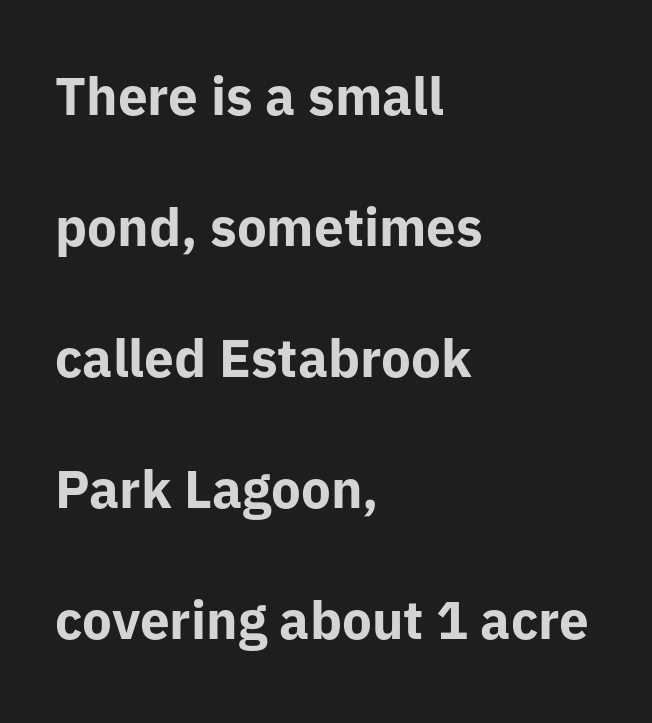
The image shows 53 px bold sans-serif type, upright; set left-aligned, loose line spacing (2.47x), normal letter spacing, not underlined; low stroke contrast and a medium x-height.
